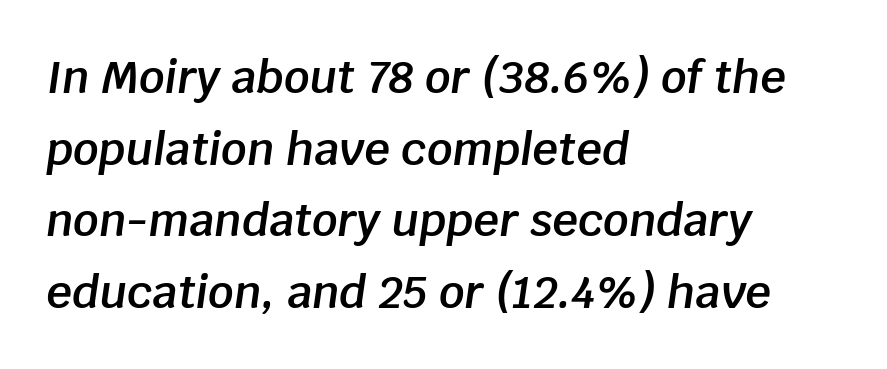
Q: Is the text bold? A: Semi-bold.
Q: Is the text italic (slanted)? A: Yes, it leans right by about 8 degrees.
Q: Is the text underlined? A: No.
Q: How is the paragraph aligned? A: Left-aligned.
Q: Is the spacing between letters normal or unusually wide? A: Normal.
Q: Is the spacing between lines tight, normal or loose? A: Normal.
Q: Width (condensed, normal, or wide)? A: Normal.
Q: Stroke contrast? A: Low.
Q: x-height? A: Large.
Q: Monospaced? A: No.
